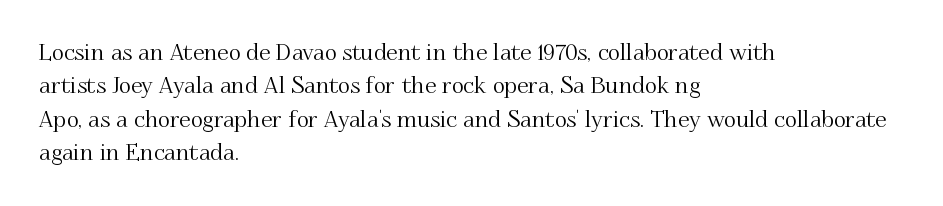
{"italic": "no", "underline": "no", "align": "left", "line_spacing": "normal", "line_spacing_ratio": 1.45, "letter_spacing": "normal", "letter_spacing_em": 0.0, "glyph_px": 23}
